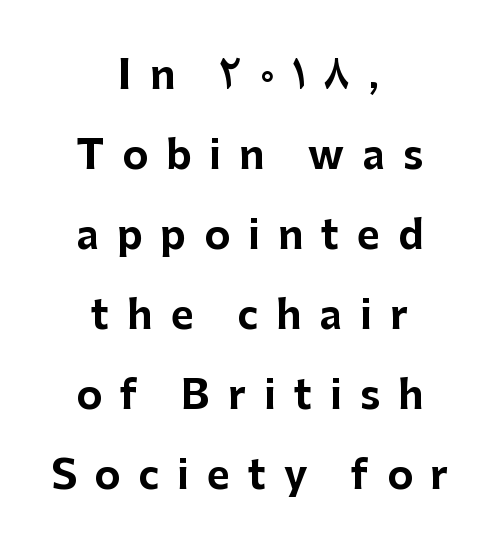
{"serif": "no", "italic": "no", "bold": "yes", "weight": "bold", "width": "normal", "stroke_contrast": "low", "x_height": "medium", "monospaced": "no", "underline": "no", "align": "center", "line_spacing": "loose", "line_spacing_ratio": 2.05, "letter_spacing": "wide", "letter_spacing_em": 0.46, "glyph_px": 39}
